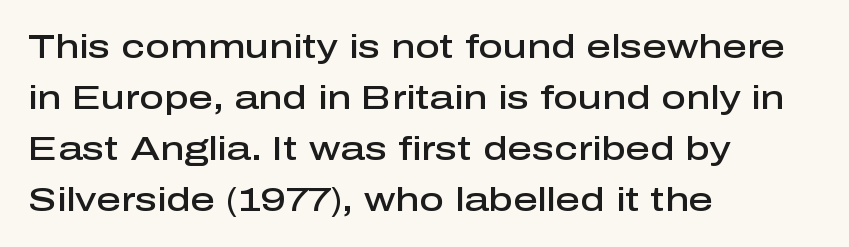
Looks like regular typesetting: each glyph gets only the width it needs. Regarding serifs, this sample does without them. Do the letters lean? They stand straight. Successive baselines arrive at the customary interval. Look at the tracking — it's just the regular setting, nothing added.
